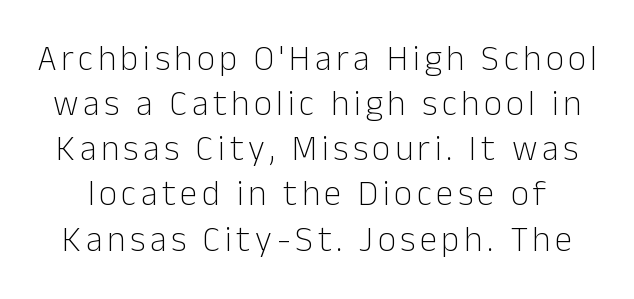
Q: Is the text bold? A: No.
Q: Is the text italic (slanted)? A: No, it is upright.
Q: Is the typeface a serif or a sans-serif typeface? A: Sans-serif.
Q: Is the text underlined? A: No.
Q: Is the spacing between lines tight, normal or loose? A: Normal.
Q: Width (condensed, normal, or wide)? A: Normal.
Q: Stroke contrast? A: Low.
Q: x-height? A: Medium.
Q: Monospaced? A: No.
